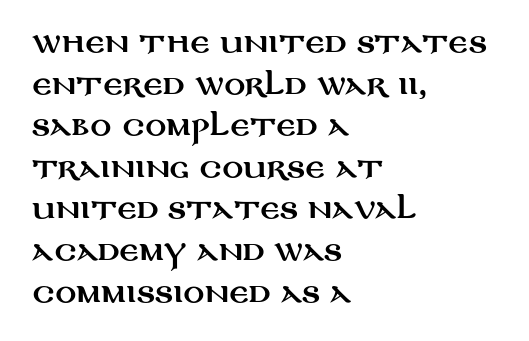
Q: Is the text italic (slanted)? A: No, it is upright.
Q: Is the text underlined? A: No.
Q: How is the paragraph aligned? A: Left-aligned.
Q: Is the spacing between letters normal or unusually wide? A: Normal.
Q: Is the spacing between lines tight, normal or loose? A: Normal.
